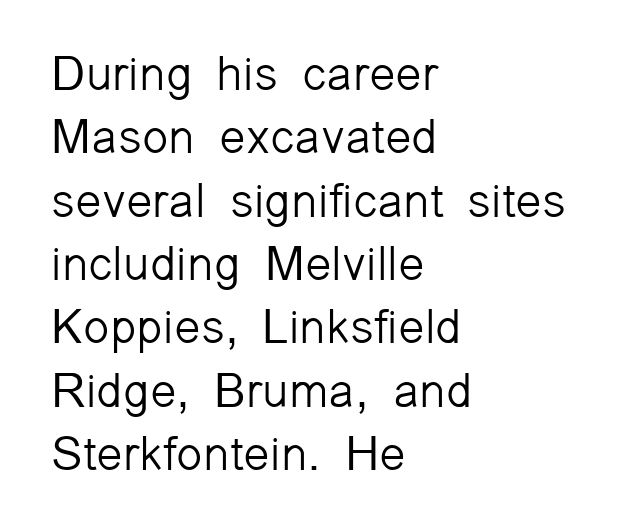
The image shows 48 px light sans-serif type, upright; set left-aligned, normal line spacing (1.32x), normal letter spacing, not underlined; low stroke contrast and a medium x-height.
